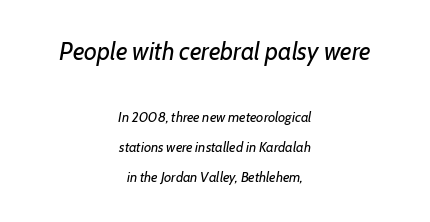
{"italic": "yes", "lean": "right", "slant_degrees": 7, "bold": "no", "underline": "no", "align": "center", "line_spacing": "loose", "line_spacing_ratio": 2.14, "letter_spacing": "normal", "letter_spacing_em": 0.0, "larger_block": "first", "size_ratio": 1.79, "glyph_px": 25}
